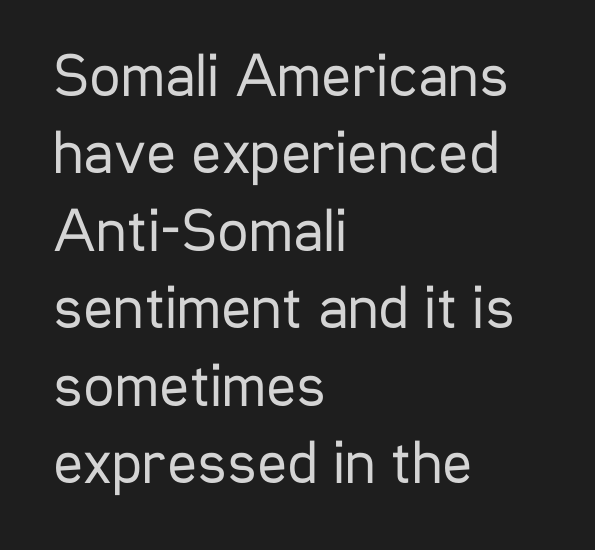
{"serif": "no", "italic": "no", "bold": "no", "weight": "regular", "width": "condensed", "stroke_contrast": "low", "x_height": "medium", "monospaced": "no", "underline": "no", "align": "left", "line_spacing": "normal", "line_spacing_ratio": 1.25, "letter_spacing": "normal", "letter_spacing_em": 0.0, "glyph_px": 62}
